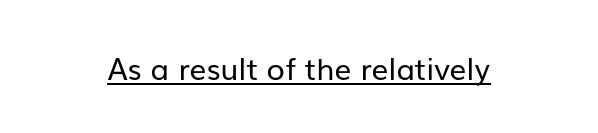
The image shows 30 px regular-weight sans-serif type, upright; set centered, normal letter spacing, underlined; low stroke contrast and a medium x-height.
